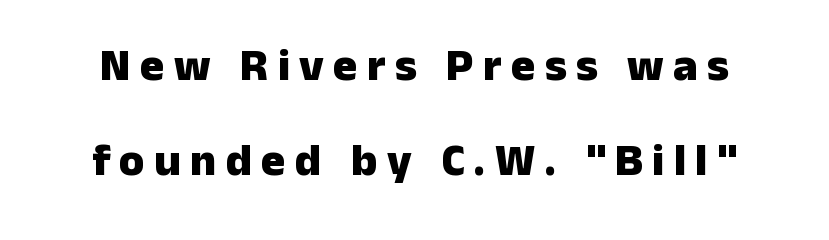
Every stem runs plumb, perpendicular to the baseline. Compared with a flush-left layout, this one balances lines on the center instead. Quick note: interline space is abundant. The rendering uses natural spacing where letterforms have individual widths.
